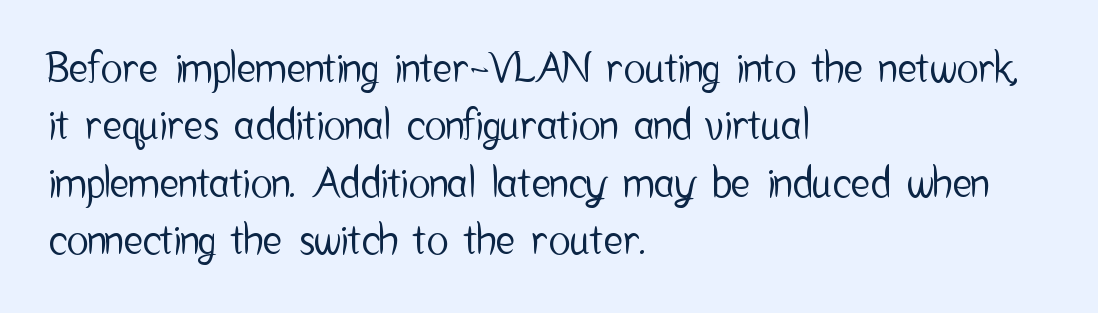
{"serif": "no", "italic": "no", "width": "condensed", "stroke_contrast": "low", "x_height": "medium", "monospaced": "no", "underline": "no", "align": "left", "line_spacing": "normal", "line_spacing_ratio": 1.4, "letter_spacing": "normal", "letter_spacing_em": 0.0, "glyph_px": 41}
